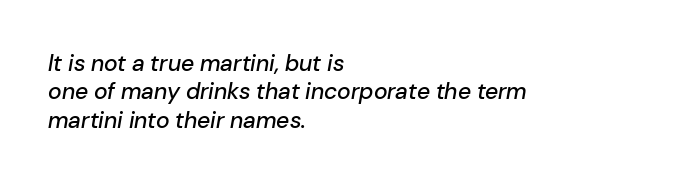
Every character sits at an angle, as italics do. Which margin do the lines hug? The left one — the right edge is uneven. The horizontal fit of the characters is conventional and even. Only glyphs here, with clear space below each row.
